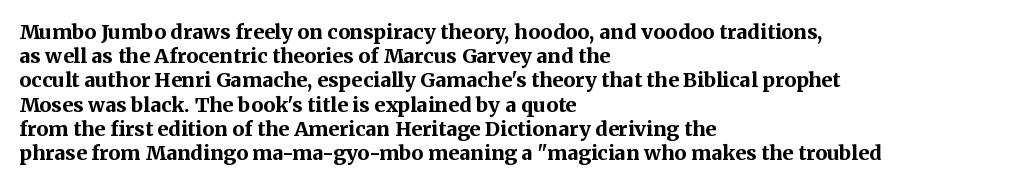
The image shows 20 px bold type, upright; set left-aligned, line spacing 1.21x, normal letter spacing, not underlined.
